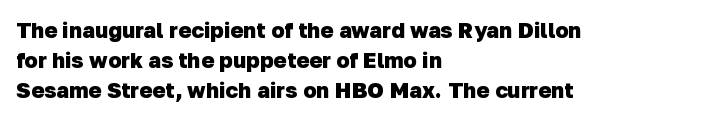
{"bold": "yes", "underline": "no", "align": "left", "line_spacing": "normal", "line_spacing_ratio": 1.36, "letter_spacing": "normal", "letter_spacing_em": 0.0, "glyph_px": 22}
